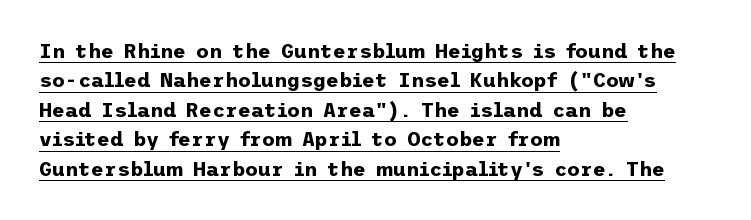
Horizontal alignment here is leftward, the default for most running prose. The passage shown is underscored from start to finish. This is roman type, the default non-slanted kind. The type is set solid horizontally, with unmodified tracking.
